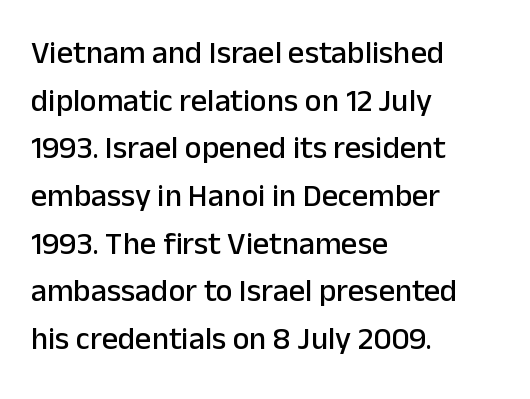
Q: Is the text italic (slanted)? A: No, it is upright.
Q: Is the typeface a serif or a sans-serif typeface? A: Sans-serif.
Q: Is the text underlined? A: No.
Q: How is the paragraph aligned? A: Left-aligned.
Q: Is the spacing between letters normal or unusually wide? A: Normal.
Q: Is the spacing between lines tight, normal or loose? A: Normal.
Q: Width (condensed, normal, or wide)? A: Normal.
Q: Stroke contrast? A: Low.
Q: x-height? A: Medium.
Q: Monospaced? A: No.
